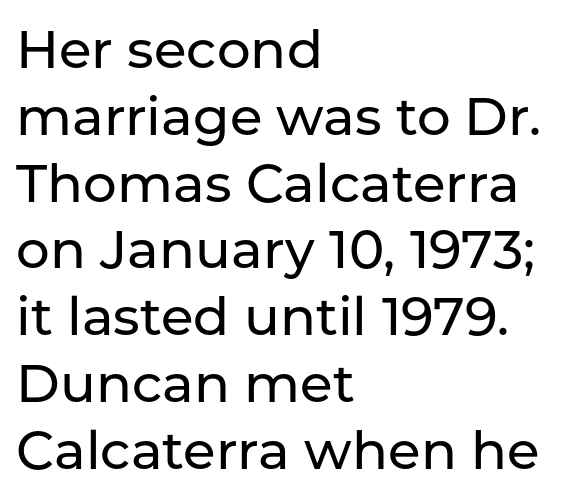
The image shows 53 px sans-serif type, upright; set left-aligned, normal line spacing (1.26x), normal letter spacing, not underlined; low stroke contrast and a medium x-height.
